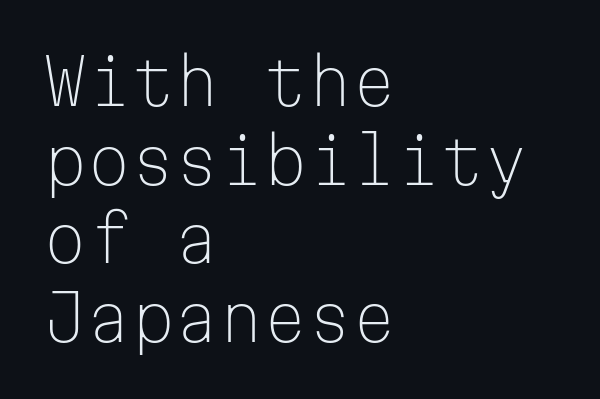
{"serif": "no", "italic": "no", "bold": "no", "weight": "light", "width": "normal", "stroke_contrast": "low", "x_height": "medium", "monospaced": "yes", "underline": "no", "align": "left", "line_spacing": "normal", "line_spacing_ratio": 1.25, "letter_spacing": "normal", "letter_spacing_em": 0.0, "glyph_px": 63}
